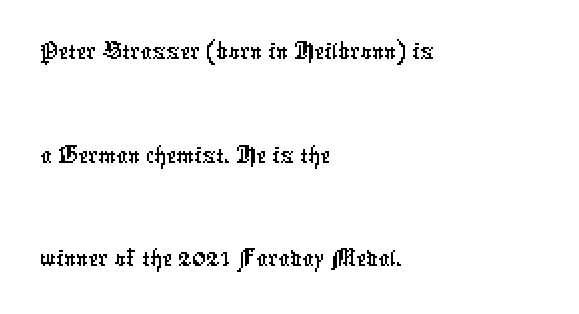
Q: Is the typeface a serif or a sans-serif typeface? A: Sans-serif.
Q: Is the text underlined? A: No.
Q: How is the paragraph aligned? A: Left-aligned.
Q: Is the spacing between letters normal or unusually wide? A: Normal.
Q: Width (condensed, normal, or wide)? A: Condensed.
Q: Stroke contrast? A: Low.
Q: x-height? A: Medium.
Q: Monospaced? A: No.
